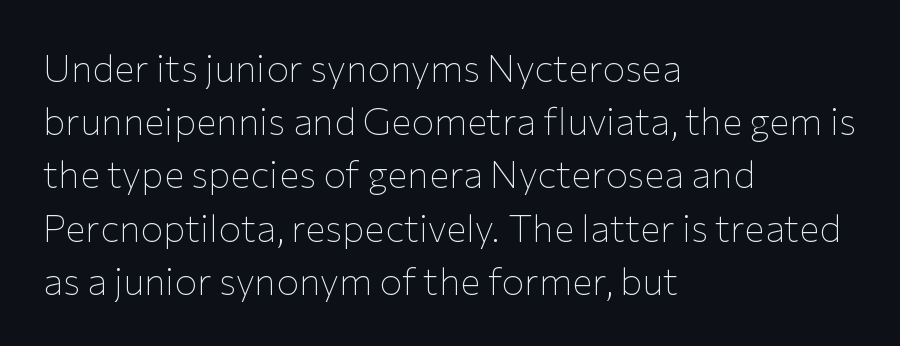
The rendering uses natural spacing where letterforms have individual widths. The face used here is a sans, in the tradition of grotesques and geometrics. Bare-footed words on every line. The paragraph has a hard left edge and a soft right edge. Each stroke keeps to a modest, everyday thickness or less.
